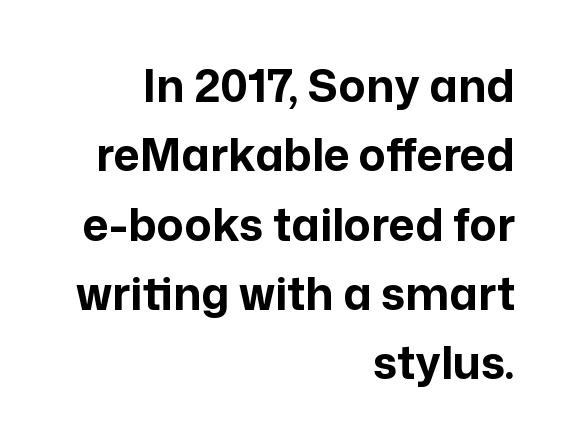
{"serif": "no", "italic": "no", "bold": "yes", "weight": "bold", "width": "normal", "stroke_contrast": "low", "x_height": "medium", "monospaced": "no", "underline": "no", "align": "right", "line_spacing": "normal", "line_spacing_ratio": 1.54, "letter_spacing": "normal", "letter_spacing_em": 0.0, "glyph_px": 45}
